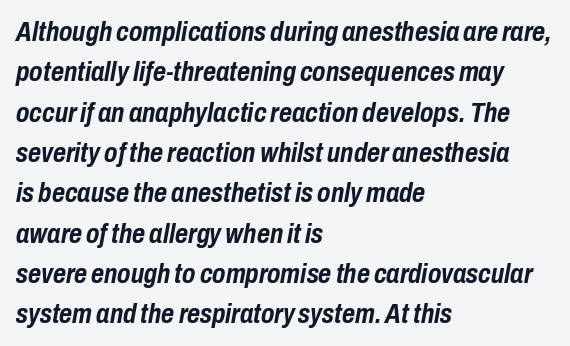
{"italic": "yes", "lean": "right", "slant_degrees": 10, "bold": "yes", "weight": "semibold", "width": "condensed", "stroke_contrast": "low", "x_height": "medium", "monospaced": "no", "underline": "no", "align": "left", "line_spacing": "normal", "line_spacing_ratio": 1.44, "letter_spacing": "normal", "letter_spacing_em": 0.0, "glyph_px": 28}
